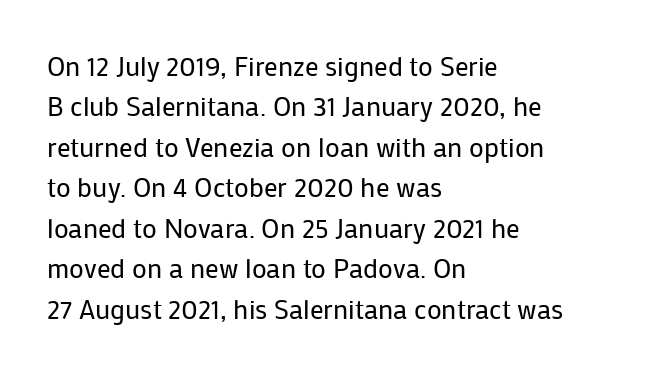
The image shows 27 px text type, upright; set left-aligned, normal line spacing (1.5x), normal letter spacing, not underlined.
